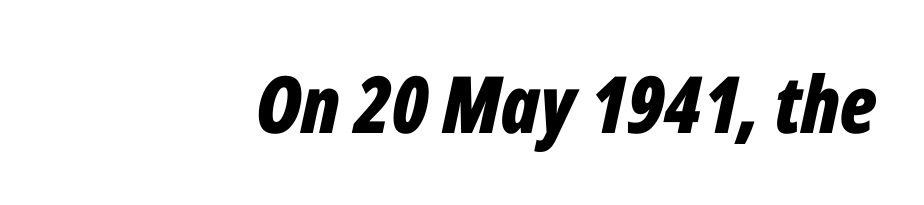
The image shows 79 px bold, condensed type, italic (leaning right); set right-aligned, normal letter spacing, not underlined; low stroke contrast and a medium x-height.
